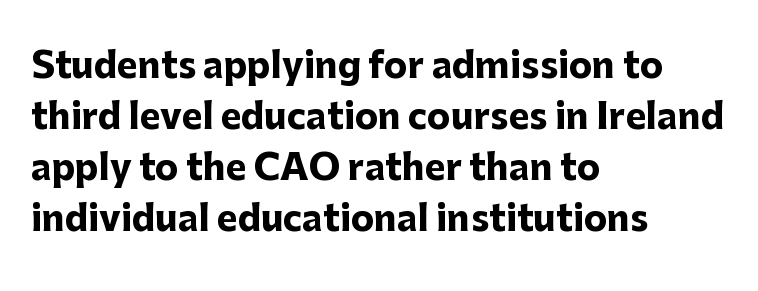
{"serif": "no", "italic": "no", "bold": "yes", "weight": "heavy", "width": "normal", "stroke_contrast": "low", "x_height": "medium", "monospaced": "no", "underline": "no", "align": "left", "line_spacing": "normal", "line_spacing_ratio": 1.46, "letter_spacing": "normal", "letter_spacing_em": 0.0, "glyph_px": 35}
